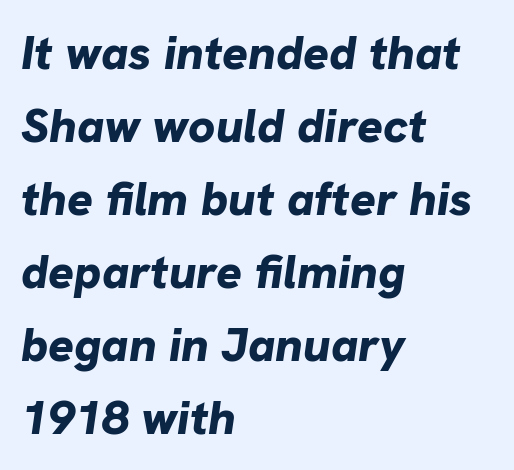
The image shows 48 px bold type, italic (leaning right); set left-aligned, normal line spacing (1.52x), normal letter spacing, not underlined; low stroke contrast and a medium x-height.
